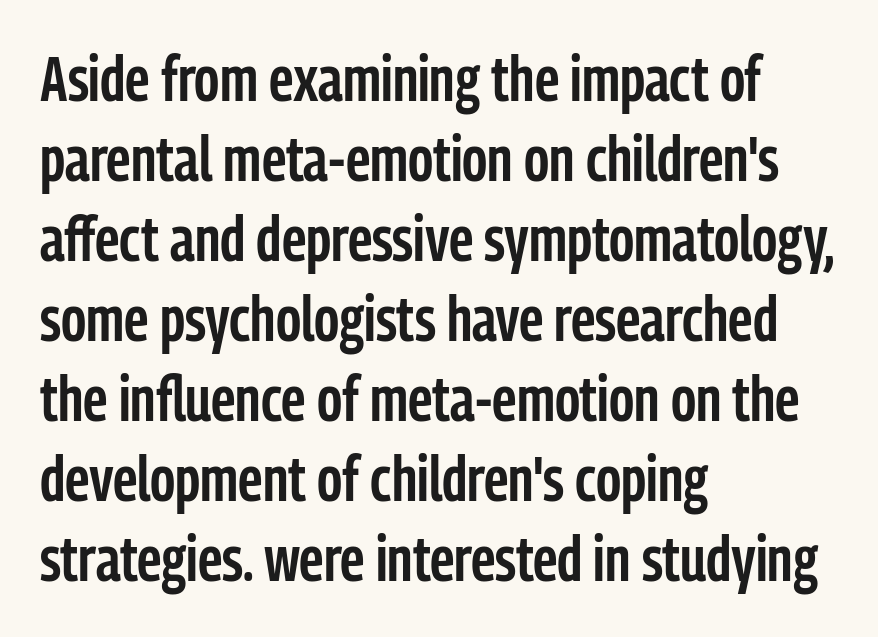
Q: Is the text bold? A: Semi-bold.
Q: Is the text italic (slanted)? A: No, it is upright.
Q: Is the typeface a serif or a sans-serif typeface? A: Sans-serif.
Q: Is the text underlined? A: No.
Q: How is the paragraph aligned? A: Left-aligned.
Q: Is the spacing between letters normal or unusually wide? A: Normal.
Q: Is the spacing between lines tight, normal or loose? A: Normal.
Q: Width (condensed, normal, or wide)? A: Condensed.
Q: Stroke contrast? A: Low.
Q: x-height? A: Medium.
Q: Monospaced? A: No.
